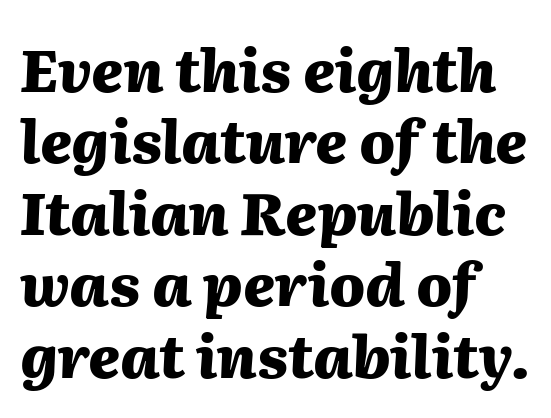
Q: Is the text bold? A: Yes.
Q: Is the text italic (slanted)? A: Yes, it leans right by about 2 degrees.
Q: Is the text underlined? A: No.
Q: How is the paragraph aligned? A: Left-aligned.
Q: Is the spacing between letters normal or unusually wide? A: Normal.
Q: Width (condensed, normal, or wide)? A: Normal.
Q: Stroke contrast? A: Medium.
Q: x-height? A: Medium.
Q: Monospaced? A: No.
